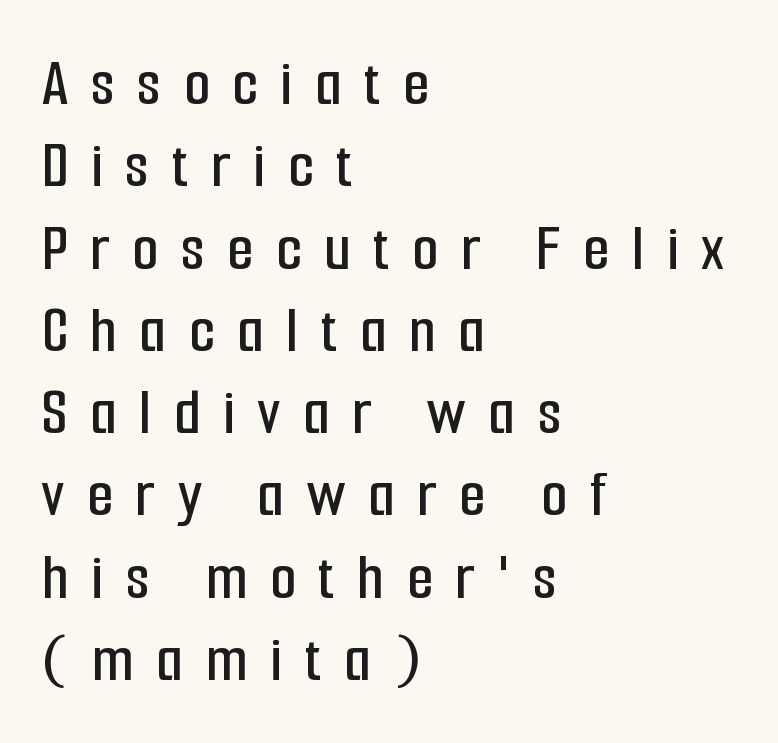
The gaps between neighbouring characters are conspicuously large. Every stem runs plumb, perpendicular to the baseline. Note: no serifs on the glyphs. The passage shown is not underscored anywhere.
